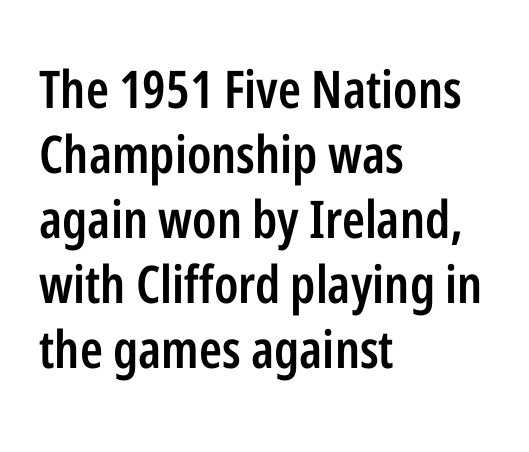
Caption: standard tracking, unaltered. Does the weight exceed regular? Yes, but only to semibold. Each new line begins a customary step beneath the previous one. A typesetter would call this proportional, since set widths differ per character. Type without underlining.
